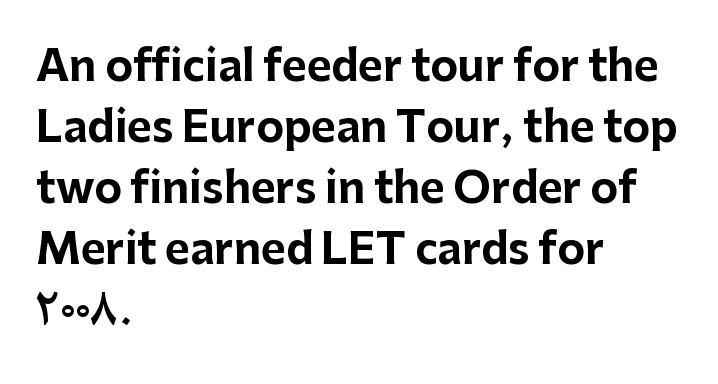
Vertical strokes here are truly vertical. These lines sit exactly where default settings would place them. Notice how the passage keeps a crisp vertical edge on the left only. Nothing unusual about the tracking: characters are spaced as the font intends. The characters display no serif detailing; their extremities are plain. Descenders are the only things crossing below the line.
